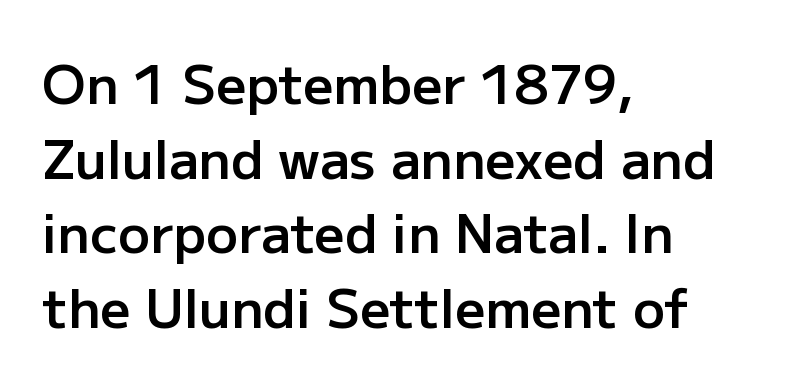
Q: Is the text bold? A: Semi-bold.
Q: Is the text italic (slanted)? A: No, it is upright.
Q: Is the typeface a serif or a sans-serif typeface? A: Sans-serif.
Q: Is the text underlined? A: No.
Q: How is the paragraph aligned? A: Left-aligned.
Q: Is the spacing between letters normal or unusually wide? A: Normal.
Q: Is the spacing between lines tight, normal or loose? A: Normal.
Q: Width (condensed, normal, or wide)? A: Normal.
Q: Stroke contrast? A: Low.
Q: x-height? A: Medium.
Q: Monospaced? A: No.
